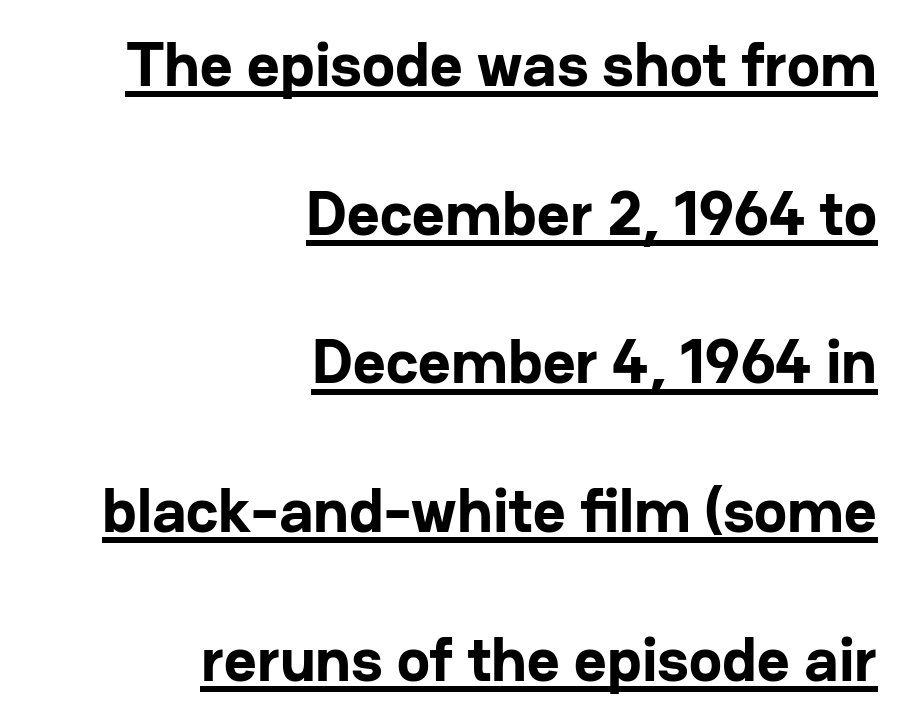
It's the straight-up-and-down kind of type. A great deal of white space separates one row of letters from the next. The sample has been set heavy, in full bold. Notice how a bar underscores the lettering throughout.
